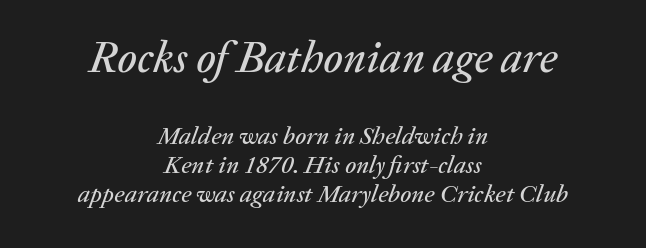
Q: Is the text italic (slanted)? A: Yes, it leans right by about 20 degrees.
Q: Is the text underlined? A: No.
Q: How is the paragraph aligned? A: Centered.
Q: Is the spacing between letters normal or unusually wide? A: Normal.
Q: Which block of text is set in a larger size, the first (top) or the second (bottom)? A: The first (top) one.
Q: Width (condensed, normal, or wide)? A: Normal.
Q: Stroke contrast? A: Low.
Q: x-height? A: Medium.
Q: Monospaced? A: No.
